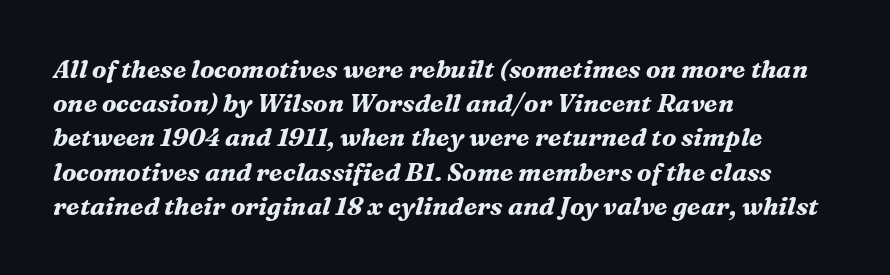
The image shows 25 px bold type, italic (leaning right); set left-aligned, normal line spacing (1.37x), normal letter spacing, not underlined.
